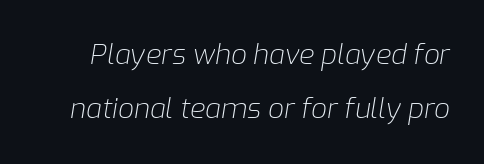
Q: Is the text bold? A: No.
Q: Is the text italic (slanted)? A: Yes, it leans right by about 9 degrees.
Q: Is the text underlined? A: No.
Q: Is the spacing between letters normal or unusually wide? A: Normal.
Q: Is the spacing between lines tight, normal or loose? A: Loose.
Q: Width (condensed, normal, or wide)? A: Normal.
Q: Stroke contrast? A: Low.
Q: x-height? A: Medium.
Q: Monospaced? A: No.
